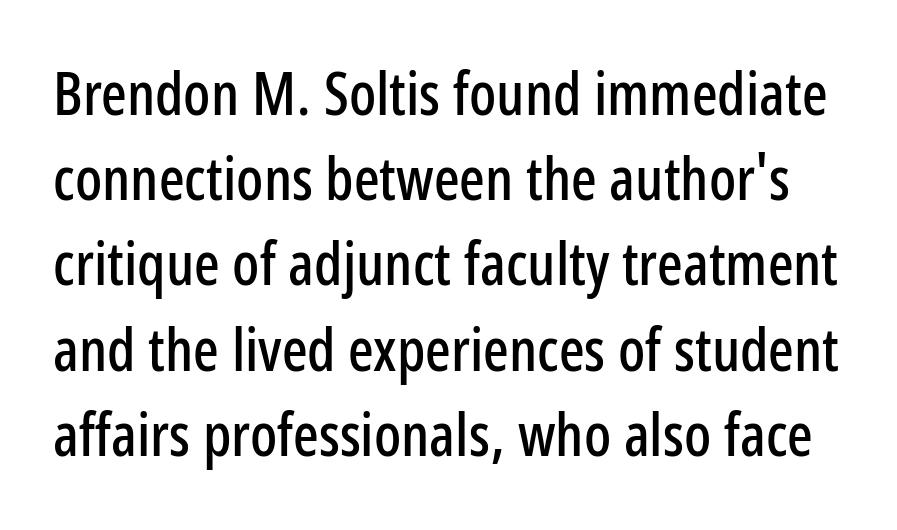
Letterform terminals end flat and unadorned throughout the passage. How are the letters spaced? Ordinarily, with no added tracking. Does the lettering tilt? It doesn't — this is upright. Spacing verdict: proportional, widths tailored to each character. Just letters on the line, the space beneath them empty. Notice how descenders clear the ascenders below comfortably — that's standard leading.
